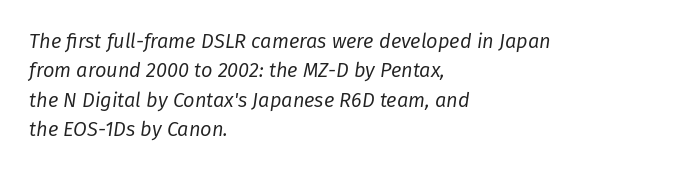
The image shows 20 px text type, italic (leaning right); set left-aligned, normal line spacing (1.47x), normal letter spacing, not underlined.
